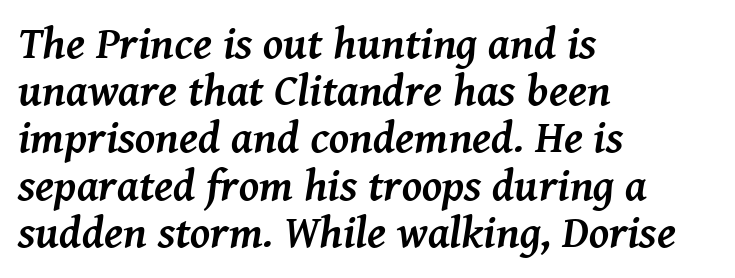
The image shows 45 px semibold serif type, italic (leaning right); set left-aligned, tight line spacing (1.05x), normal letter spacing, not underlined; medium stroke contrast and a medium x-height.
